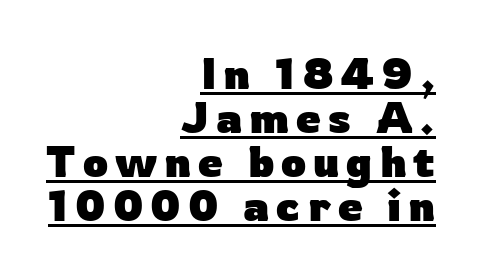
The image shows 44 px heavy sans-serif type, upright; set right-aligned, tight line spacing (1.0x), underlined; low stroke contrast and a medium x-height.
